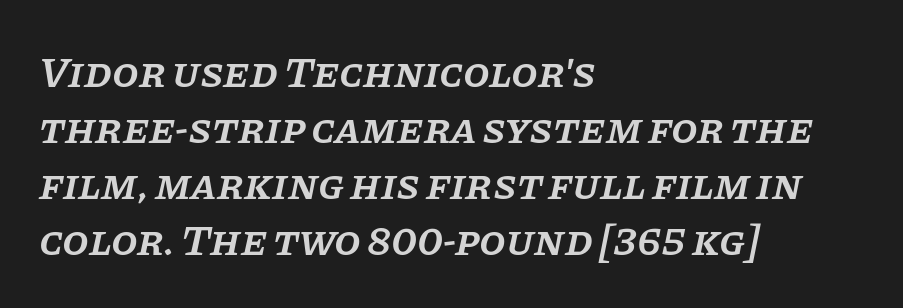
Q: Is the text bold? A: Semi-bold.
Q: Is the text italic (slanted)? A: Yes, it leans right by about 11 degrees.
Q: Is the typeface a serif or a sans-serif typeface? A: Serif.
Q: Is the text underlined? A: No.
Q: How is the paragraph aligned? A: Left-aligned.
Q: Is the spacing between letters normal or unusually wide? A: Normal.
Q: Is the spacing between lines tight, normal or loose? A: Normal.
Q: Width (condensed, normal, or wide)? A: Normal.
Q: Stroke contrast? A: Low.
Q: x-height? A: Large.
Q: Monospaced? A: No.
